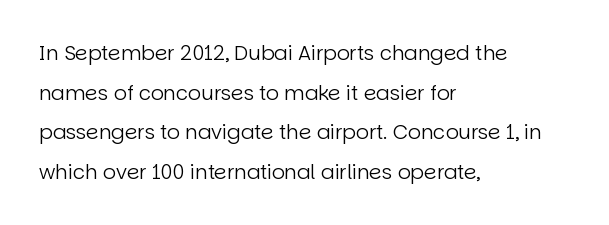
{"italic": "no", "bold": "no", "underline": "no", "align": "left", "line_spacing": "loose", "line_spacing_ratio": 1.98, "letter_spacing": "normal", "letter_spacing_em": 0.0, "glyph_px": 20}
